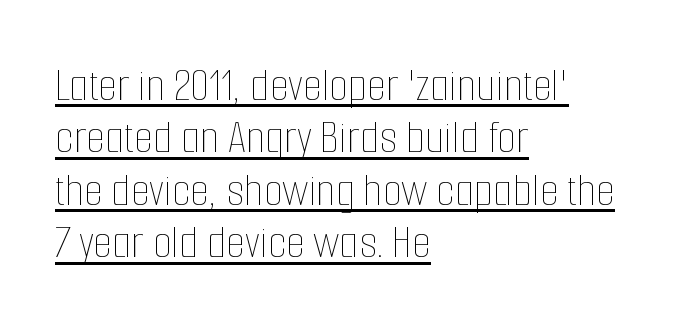
Inter-character spacing is left at the font's built-in metrics. The designer dialed line spacing down below the default. The passage shown is typed in a proportional face where columns would drift. Every row of glyphs begins at an identical x-position on the left. A light-to-regular cut is what we see here. Check the space under the baseline: a stroke is drawn there.
